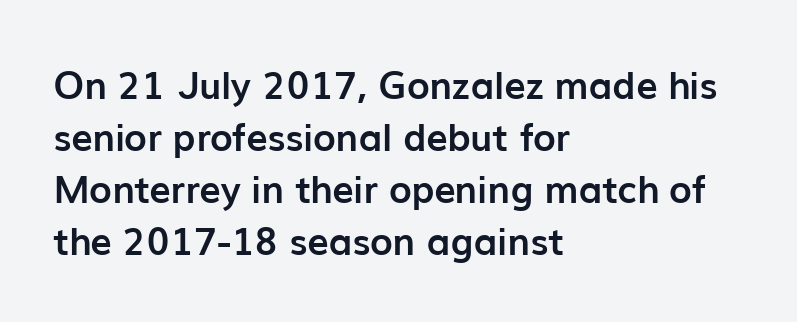
The image shows 38 px semibold sans-serif type, upright; set left-aligned, normal line spacing (1.37x), normal letter spacing, not underlined; low stroke contrast and a medium x-height.
